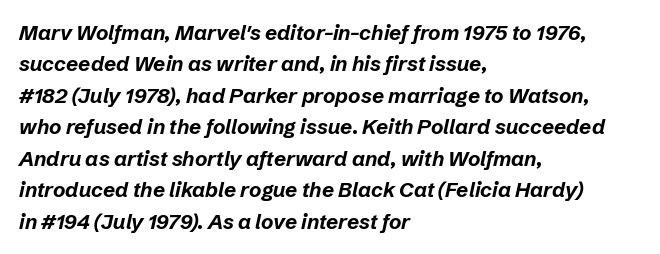
Q: Is the text bold? A: Yes.
Q: Is the text italic (slanted)? A: Yes, it leans right by about 12 degrees.
Q: Is the text underlined? A: No.
Q: How is the paragraph aligned? A: Left-aligned.
Q: Is the spacing between letters normal or unusually wide? A: Normal.
Q: Is the spacing between lines tight, normal or loose? A: Normal.
